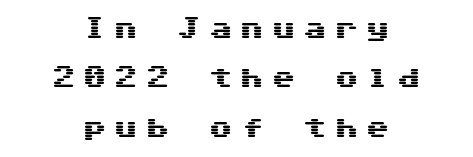
The image shows 24 px text type, upright; set centered, loose line spacing (2.06x), unusually wide letter spacing (+0.31 em), not underlined.
